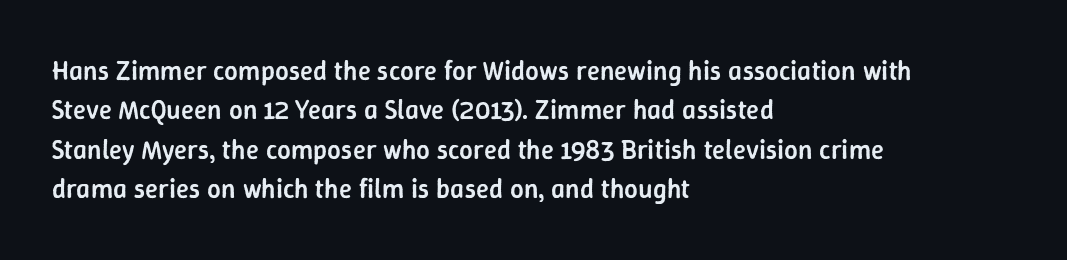
Q: Is the text bold? A: Semi-bold.
Q: Is the text italic (slanted)? A: No, it is upright.
Q: Is the text underlined? A: No.
Q: How is the paragraph aligned? A: Left-aligned.
Q: Is the spacing between letters normal or unusually wide? A: Normal.
Q: Is the spacing between lines tight, normal or loose? A: Normal.
